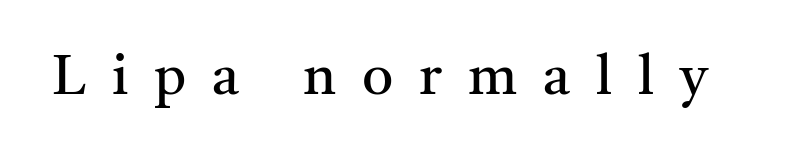
A typesetter would call this heavily tracked-out type. The face looks like a standard text weight, possibly lighter. The foot of each line stays bare and open. The rendering shows small feet on the letterforms — a serif design. A roman cut, with each character standing at attention.
